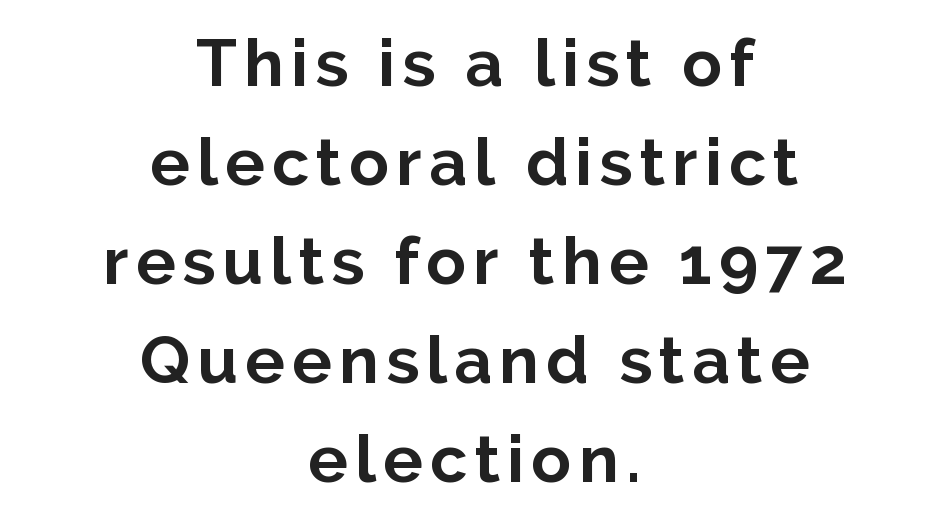
The image shows 66 px bold sans-serif type, upright; set centered, normal line spacing (1.5x), not underlined; low stroke contrast and a medium x-height.
